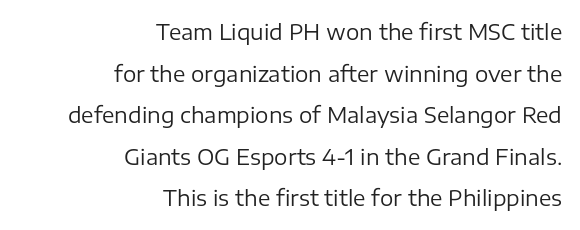
Line endings align vertically; line beginnings do not. The gap between lines stays unmarked. On a weight scale, this lands at 450 or below. This is the regular roman posture of the typeface.
